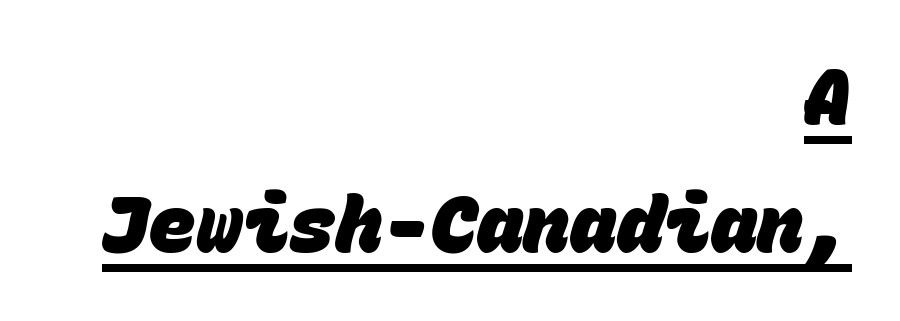
The image shows 78 px heavy sans-serif type, monospaced; set right-aligned, normal line spacing (1.64x), normal letter spacing, underlined; low stroke contrast and a large x-height.
